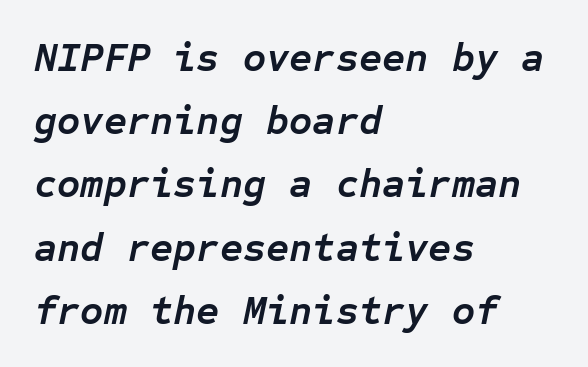
Q: Is the text bold? A: Yes.
Q: Is the text italic (slanted)? A: Yes, it leans right by about 12 degrees.
Q: Is the text underlined? A: No.
Q: How is the paragraph aligned? A: Left-aligned.
Q: Is the spacing between letters normal or unusually wide? A: Normal.
Q: Is the spacing between lines tight, normal or loose? A: Normal.
Q: Width (condensed, normal, or wide)? A: Normal.
Q: Stroke contrast? A: Low.
Q: x-height? A: Medium.
Q: Monospaced? A: Yes.
